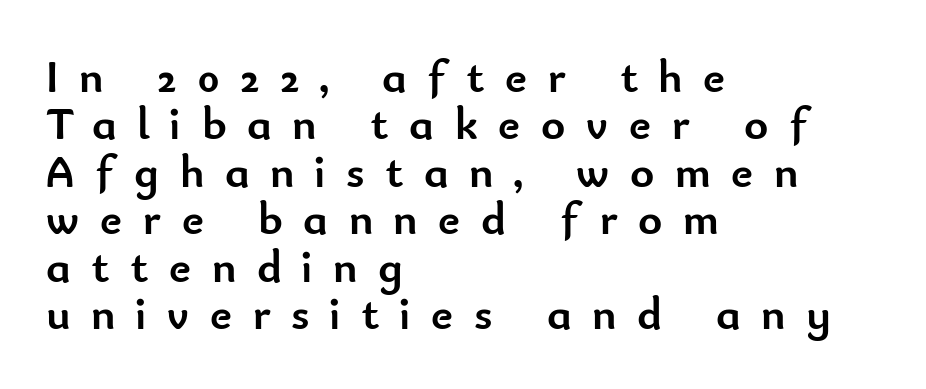
Q: Is the text bold? A: Yes.
Q: Is the text italic (slanted)? A: No, it is upright.
Q: Is the typeface a serif or a sans-serif typeface? A: Sans-serif.
Q: Is the text underlined? A: No.
Q: How is the paragraph aligned? A: Left-aligned.
Q: Is the spacing between letters normal or unusually wide? A: Unusually wide.
Q: Is the spacing between lines tight, normal or loose? A: Tight.
Q: Width (condensed, normal, or wide)? A: Normal.
Q: Stroke contrast? A: Low.
Q: x-height? A: Small.
Q: Monospaced? A: No.
